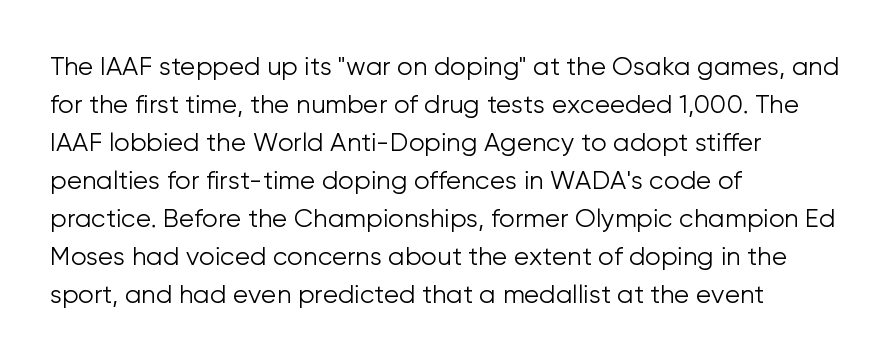
{"italic": "no", "bold": "no", "underline": "no", "align": "left", "line_spacing": "normal", "line_spacing_ratio": 1.52, "letter_spacing": "normal", "letter_spacing_em": 0.0, "glyph_px": 25}
